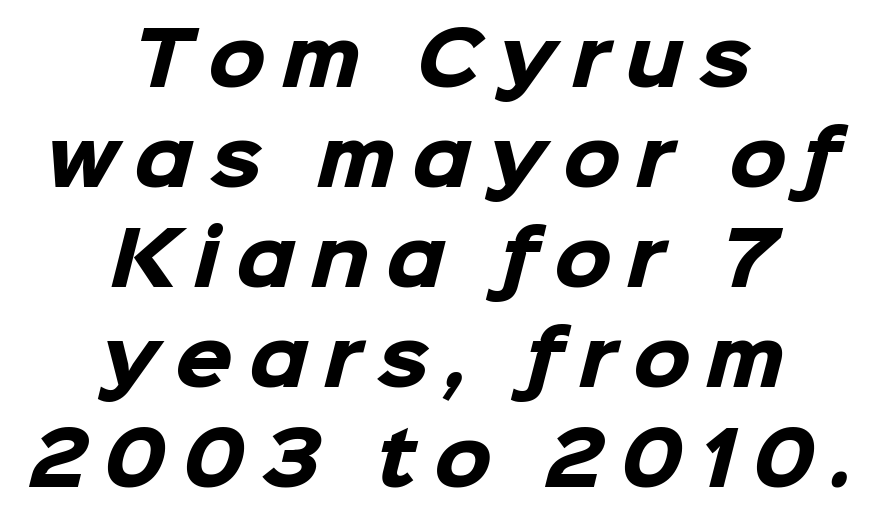
{"serif": "no", "bold": "yes", "weight": "heavy", "width": "normal", "stroke_contrast": "low", "x_height": "medium", "monospaced": "no", "underline": "no", "align": "center", "line_spacing": "normal", "line_spacing_ratio": 1.35, "letter_spacing": "wide", "letter_spacing_em": 0.22, "glyph_px": 74}
